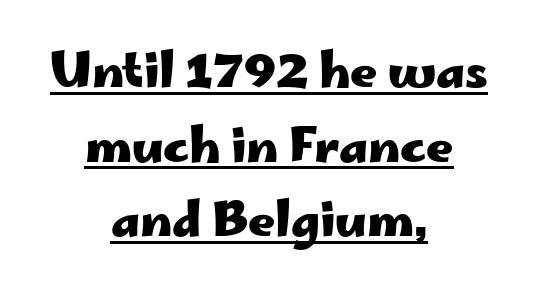
{"serif": "no", "italic": "no", "bold": "yes", "weight": "heavy", "width": "wide", "stroke_contrast": "low", "x_height": "small", "monospaced": "no", "underline": "yes", "align": "center", "line_spacing": "normal", "line_spacing_ratio": 1.59, "letter_spacing": "normal", "letter_spacing_em": 0.0, "glyph_px": 47}
